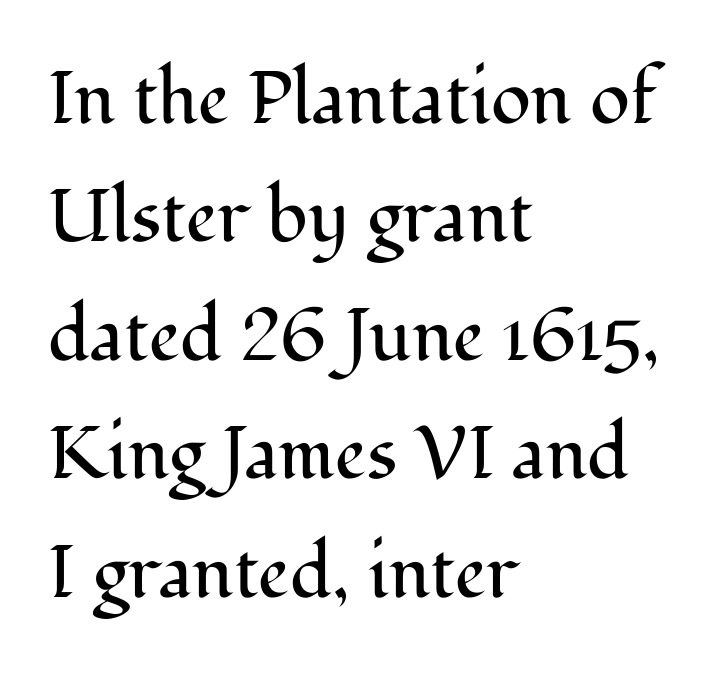
Every stem runs plumb, perpendicular to the baseline. These lines are rendered in a variable-pitch font. Default kerning and tracking; the words read as compact shapes. Students, observe: this is what conventionally led text looks like. Lines of text with bare space underneath.
